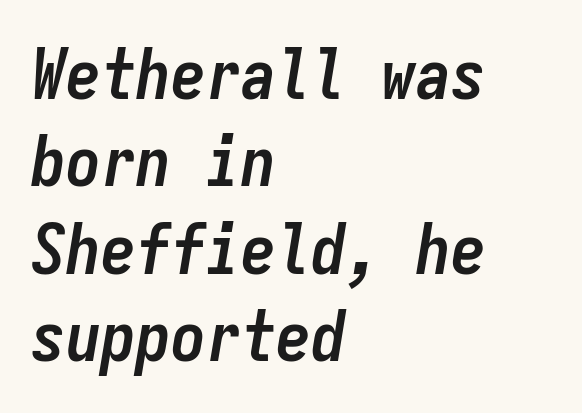
The image shows 70 px semibold, condensed type, italic (leaning right), monospaced; set left-aligned, normal line spacing (1.25x), normal letter spacing, not underlined; low stroke contrast and a medium x-height.
